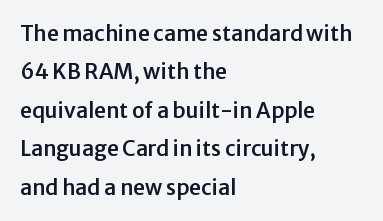
Q: Is the text italic (slanted)? A: No, it is upright.
Q: Is the text underlined? A: No.
Q: How is the paragraph aligned? A: Left-aligned.
Q: Is the spacing between letters normal or unusually wide? A: Normal.
